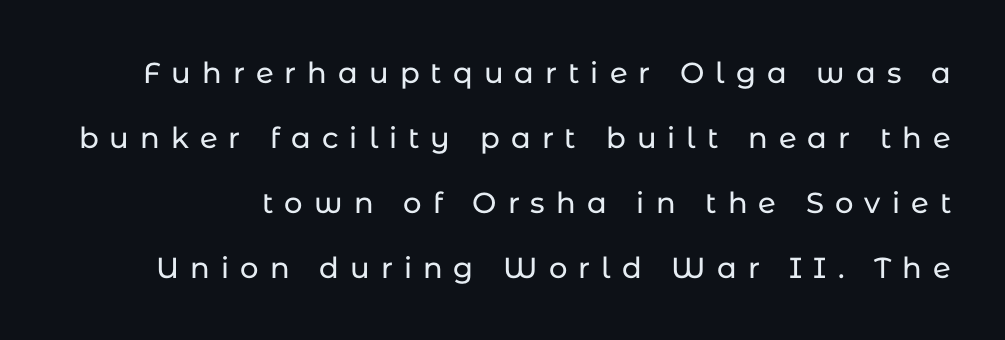
{"serif": "no", "italic": "no", "width": "normal", "stroke_contrast": "low", "x_height": "medium", "monospaced": "no", "underline": "no", "line_spacing": "loose", "line_spacing_ratio": 2.24, "letter_spacing": "wide", "letter_spacing_em": 0.38, "glyph_px": 29}
